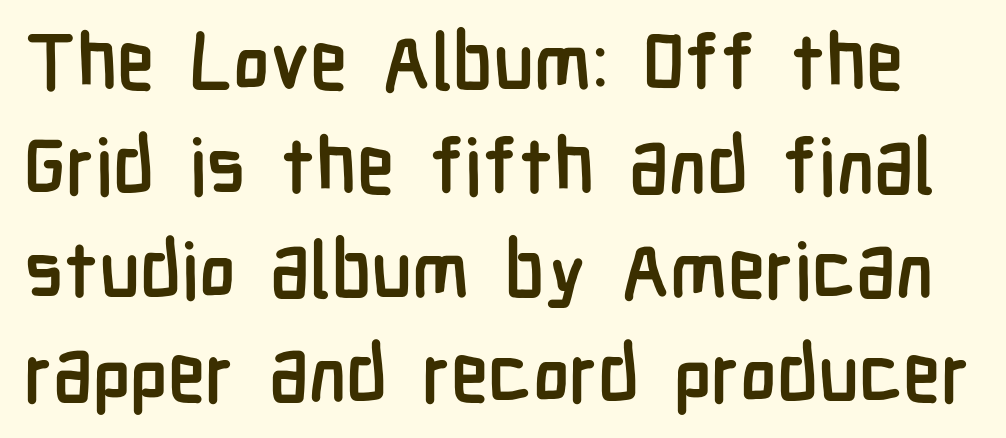
Unmarked baselines from the first word to the last. No extra tracking has been applied to these lines. Weight check: bold — yes, fully. Notice how the stems are strictly vertical — no italics here.
